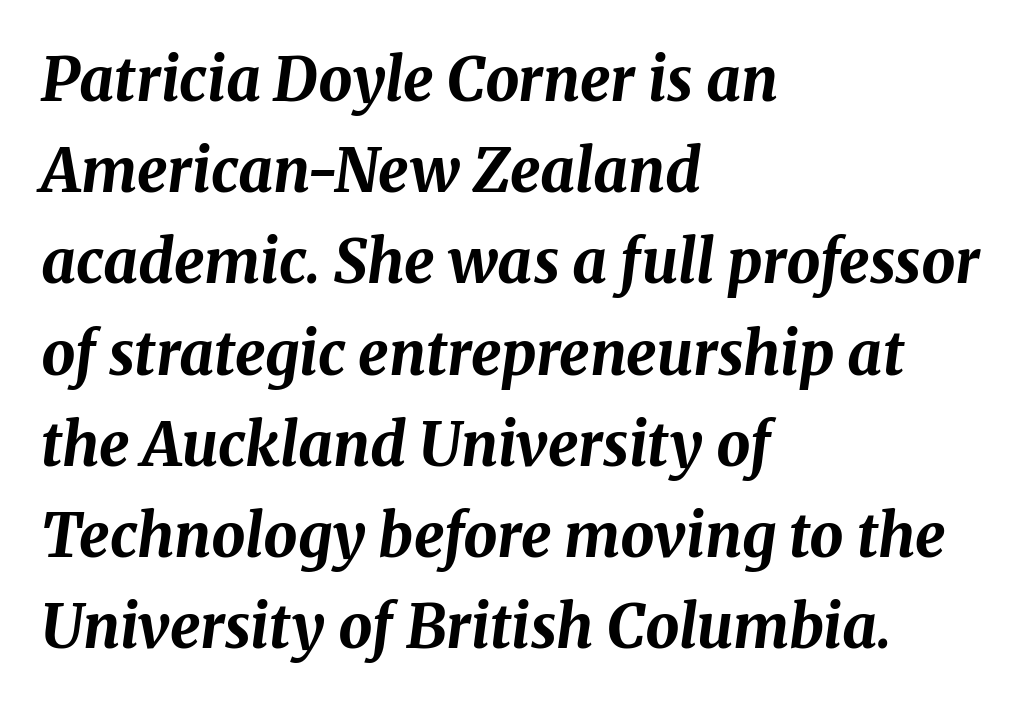
{"italic": "yes", "lean": "right", "slant_degrees": 8, "bold": "yes", "weight": "bold", "width": "normal", "stroke_contrast": "medium", "x_height": "medium", "monospaced": "no", "underline": "no", "align": "left", "line_spacing": "normal", "line_spacing_ratio": 1.52, "letter_spacing": "normal", "letter_spacing_em": 0.0, "glyph_px": 60}
